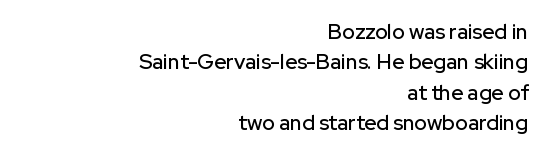
The image shows 21 px text type, upright; set right-aligned, normal line spacing (1.45x), normal letter spacing, not underlined.
